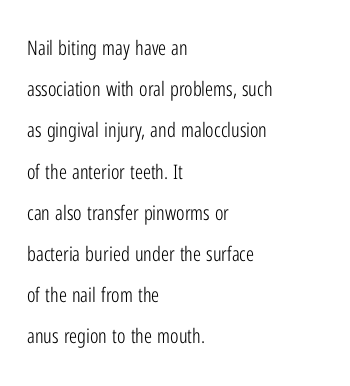
Notice how the passage keeps a crisp vertical edge on the left only. The passage shown is not bold in any degree. The zone under the glyphs is completely vacant. Leading is clearly above the norm, producing a sparse column. When letters stand straight like this, we call the style roman or upright. Students, note that the glyphs here touch the page at normal intervals.
